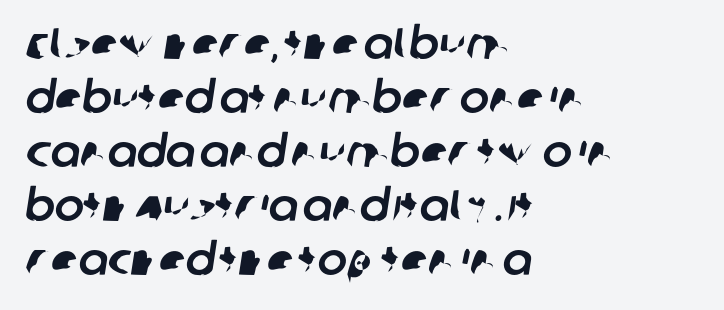
Horizontally, the lines are justified to the leading edge only. The typeface chosen for these lines omits serifs. Nobody touched the tracking dial on this one. Beneath every word, the page is bare. A typesetter would call this proportional, since set widths differ per character.
